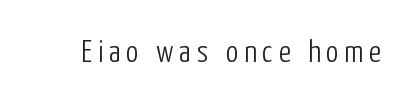
The image shows 32 px light, condensed sans-serif type, upright; set not underlined; low stroke contrast and a medium x-height.
